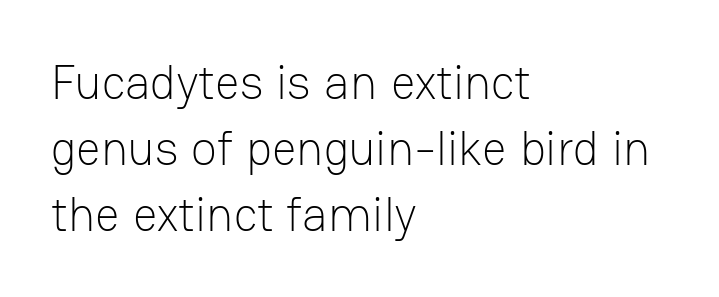
{"serif": "no", "italic": "no", "bold": "no", "weight": "light", "width": "normal", "stroke_contrast": "low", "x_height": "medium", "monospaced": "no", "underline": "no", "align": "left", "line_spacing": "normal", "line_spacing_ratio": 1.37, "letter_spacing": "normal", "letter_spacing_em": 0.0, "glyph_px": 48}
